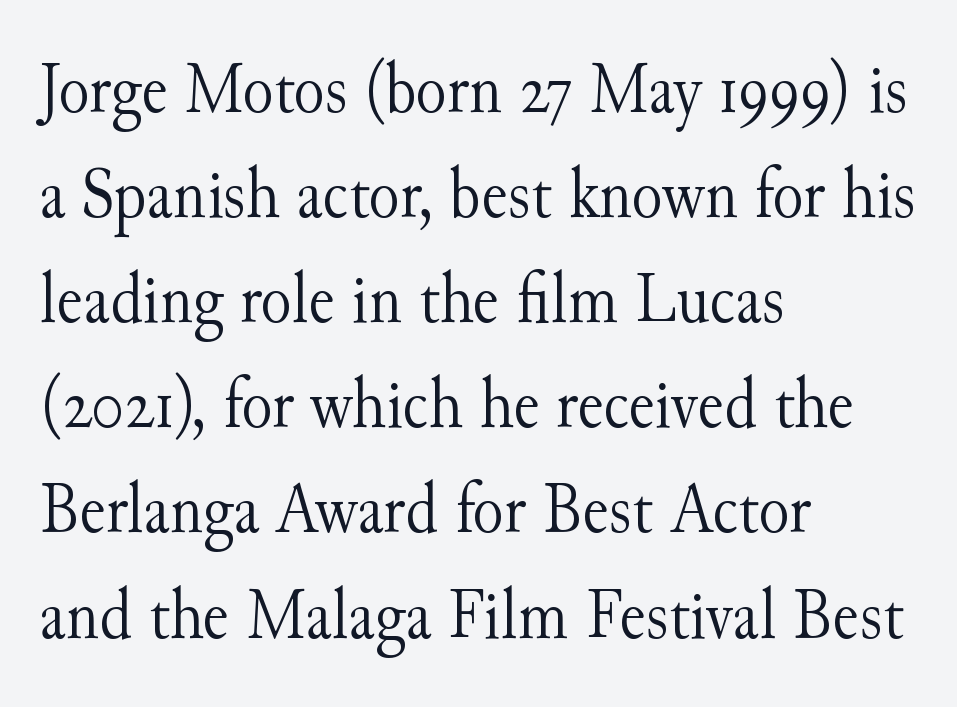
The image shows 72 px light serif type, upright; set left-aligned, normal line spacing (1.46x), normal letter spacing, not underlined; medium stroke contrast and a small x-height.
